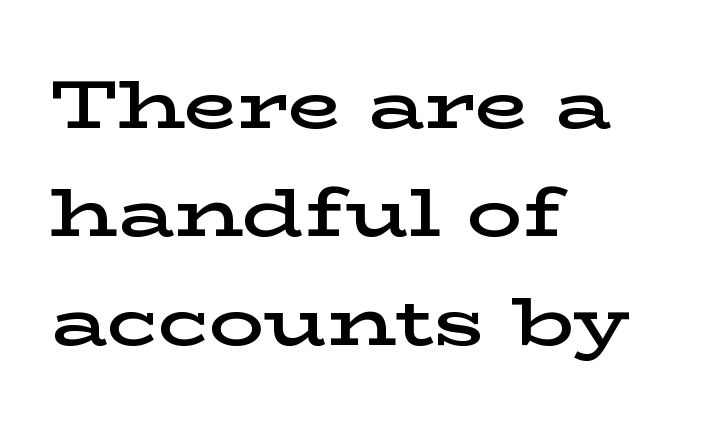
Look at the bottom of the vertical strokes: they flare into serifs here. Is this a fixed-width face? No — the glyphs have proportional, varying widths. The horizontal fit of the characters is conventional and even. Whoever set this chose a conventional vertical rhythm. No word sits above an underline. The face used here is a semibold: visibly heavier than regular, lighter than bold.
